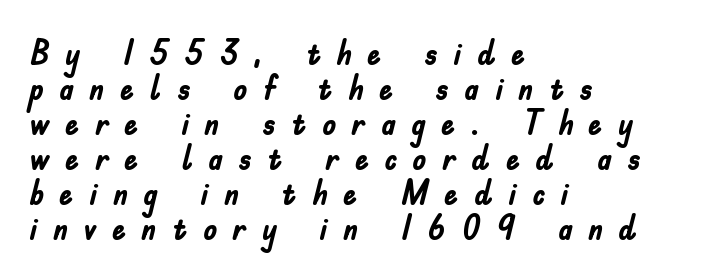
{"serif": "no", "bold": "yes", "weight": "semibold", "width": "condensed", "stroke_contrast": "low", "x_height": "small", "monospaced": "no", "underline": "no", "align": "left", "line_spacing": "tight", "line_spacing_ratio": 1.0, "letter_spacing": "wide", "letter_spacing_em": 0.44, "glyph_px": 35}
